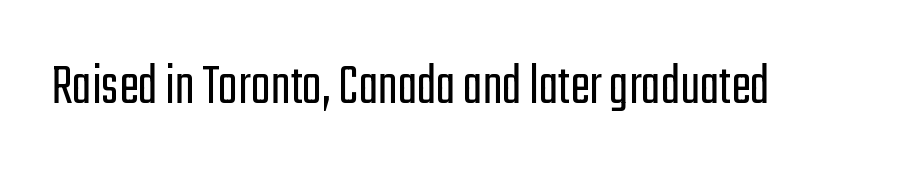
Q: Is the text bold? A: No.
Q: Is the text italic (slanted)? A: No, it is upright.
Q: Is the typeface a serif or a sans-serif typeface? A: Sans-serif.
Q: Is the text underlined? A: No.
Q: Is the spacing between letters normal or unusually wide? A: Normal.
Q: Width (condensed, normal, or wide)? A: Condensed.
Q: Stroke contrast? A: Low.
Q: x-height? A: Medium.
Q: Monospaced? A: No.
